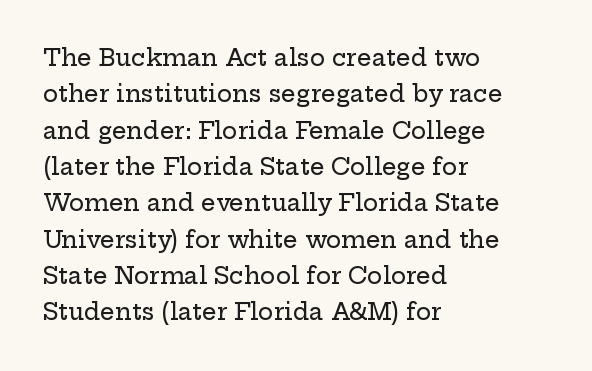
The image shows 23 px text type, upright; set left-aligned, normal line spacing (1.58x), normal letter spacing, not underlined.
